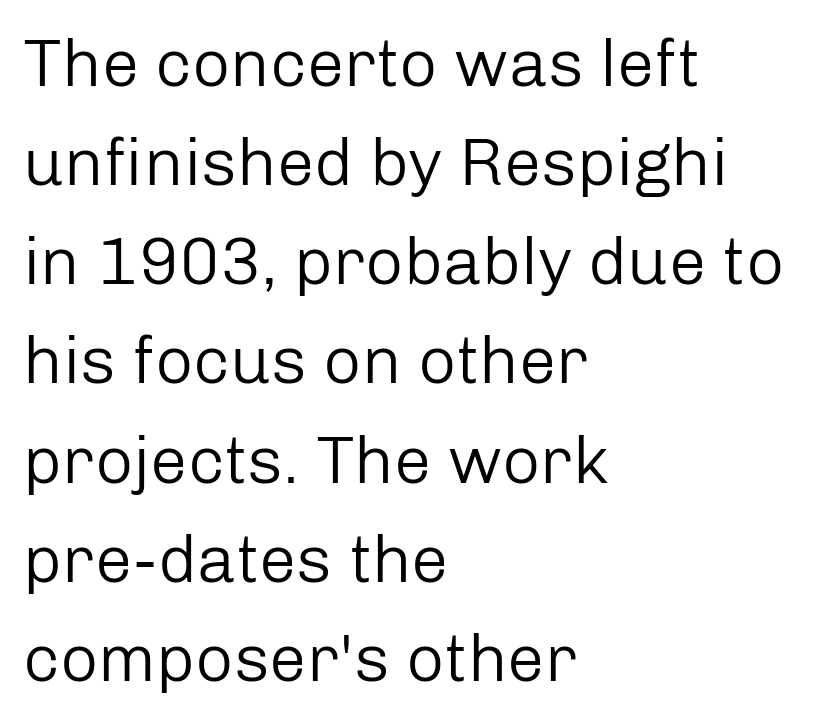
{"serif": "no", "italic": "no", "bold": "no", "weight": "regular", "width": "normal", "stroke_contrast": "low", "x_height": "medium", "monospaced": "no", "underline": "no", "align": "left", "line_spacing": "normal", "line_spacing_ratio": 1.48, "letter_spacing": "normal", "letter_spacing_em": 0.0, "glyph_px": 67}
